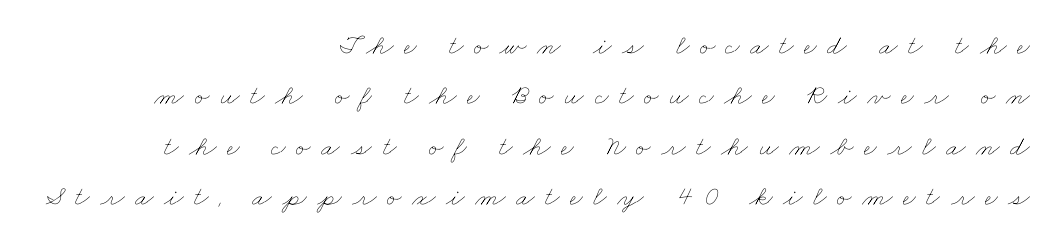
Q: Is the text bold? A: No.
Q: Is the text underlined? A: No.
Q: How is the paragraph aligned? A: Right-aligned.
Q: Is the spacing between letters normal or unusually wide? A: Unusually wide.
Q: Width (condensed, normal, or wide)? A: Wide.
Q: Stroke contrast? A: Low.
Q: x-height? A: Small.
Q: Monospaced? A: No.
